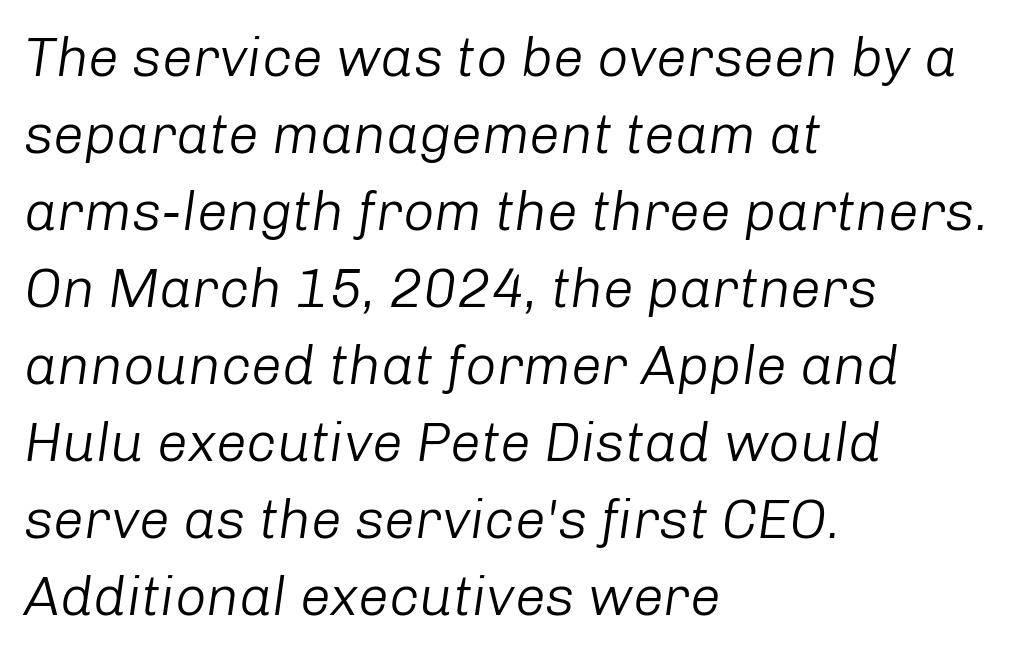
The image shows 55 px light type, italic (leaning right); set left-aligned, normal line spacing (1.4x), normal letter spacing, not underlined; low stroke contrast and a medium x-height.
